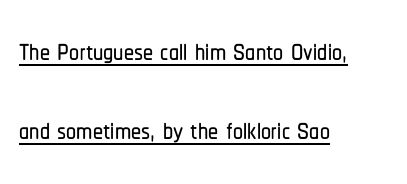
Q: Is the text italic (slanted)? A: No, it is upright.
Q: Is the typeface a serif or a sans-serif typeface? A: Sans-serif.
Q: Is the text underlined? A: Yes.
Q: How is the paragraph aligned? A: Left-aligned.
Q: Is the spacing between letters normal or unusually wide? A: Normal.
Q: Is the spacing between lines tight, normal or loose? A: Loose.
Q: Width (condensed, normal, or wide)? A: Condensed.
Q: Stroke contrast? A: Low.
Q: x-height? A: Medium.
Q: Monospaced? A: No.
